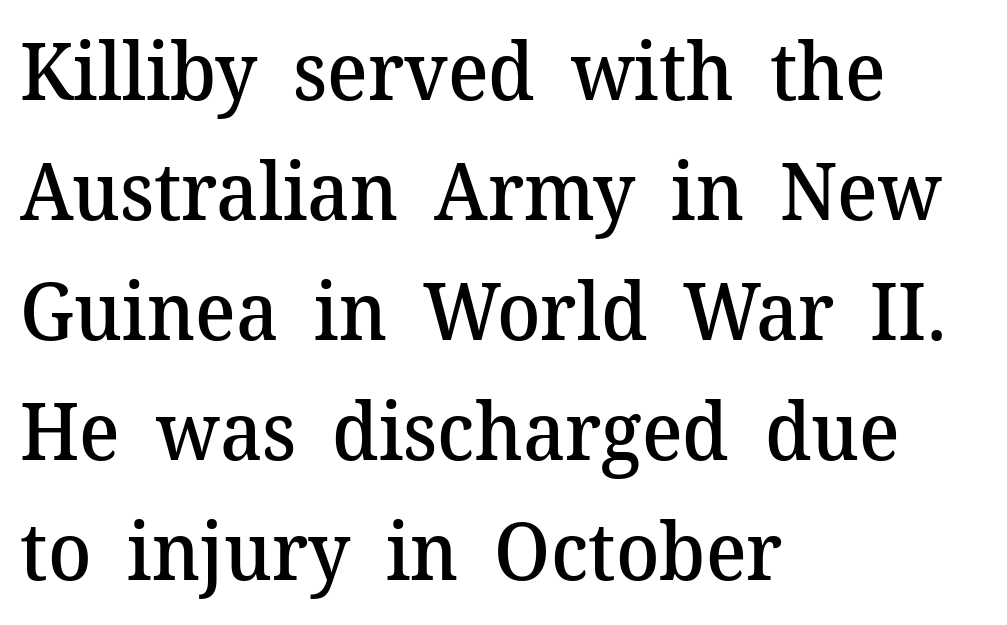
Tall strokes in this sample are plumb rather than angled. Baseline-to-baseline distance is the conventional proportion of letter height. Nothing unusual about the tracking: characters are spaced as the font intends. The font family rendered here belongs to the serif group.
